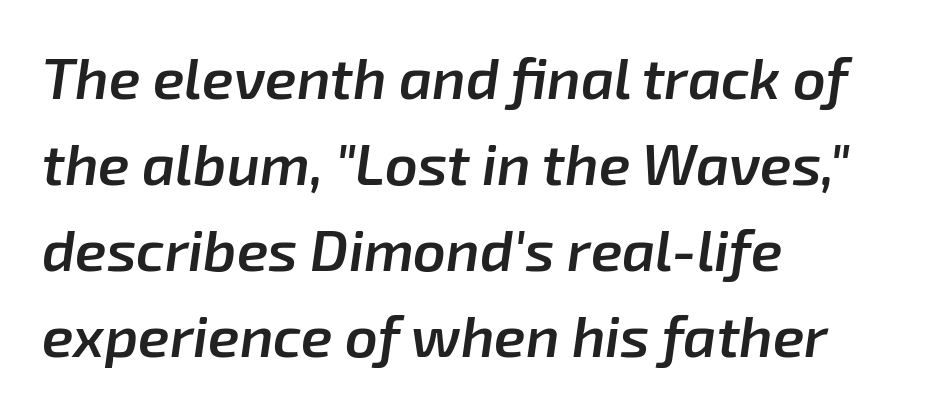
These lines are set flush left with a ragged right edge. The typography opts for an oblique posture over an upright one. The letters sit at their default tracking, neither squeezed nor spread. Only glyphs here, with clear space below each row. If you measured baseline to baseline, you'd find a middling distance.
